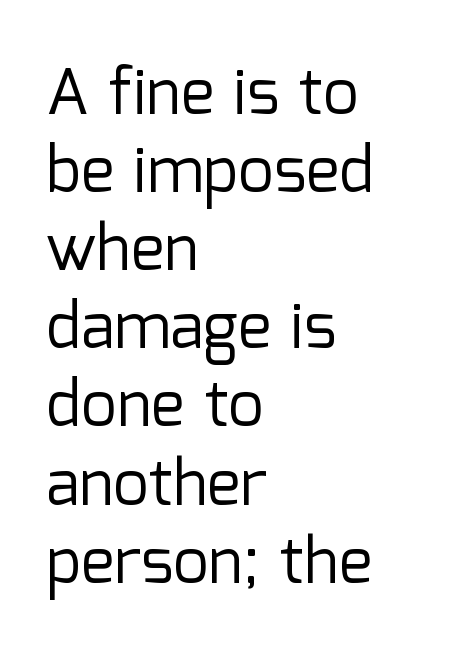
{"serif": "no", "italic": "no", "bold": "no", "weight": "regular", "width": "normal", "stroke_contrast": "low", "x_height": "medium", "monospaced": "no", "underline": "no", "align": "left", "line_spacing_ratio": 1.24, "letter_spacing": "normal", "letter_spacing_em": 0.0, "glyph_px": 63}
